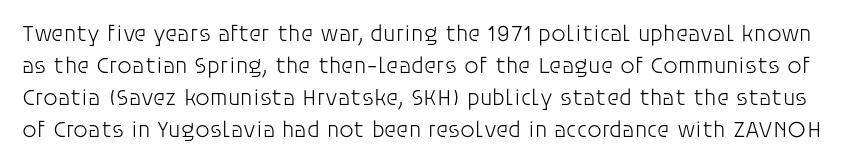
Q: Is the text bold? A: No.
Q: Is the text italic (slanted)? A: No, it is upright.
Q: Is the text underlined? A: No.
Q: Is the spacing between letters normal or unusually wide? A: Normal.
Q: Is the spacing between lines tight, normal or loose? A: Normal.
